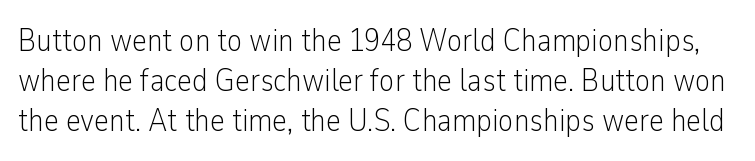
The image shows 32 px light, condensed sans-serif type, upright; set normal line spacing (1.25x), normal letter spacing, not underlined; low stroke contrast and a medium x-height.
